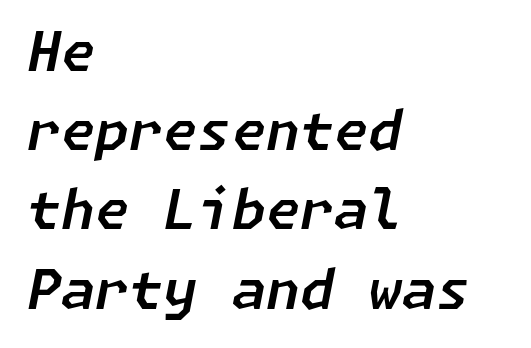
Words float on clear page, feet unadorned. Short note: letters normally spaced. One glance says typical: line gaps are just what's usual. Emphasis-style slanted type is in use. Each line starts at the same left margin while the right side varies.
